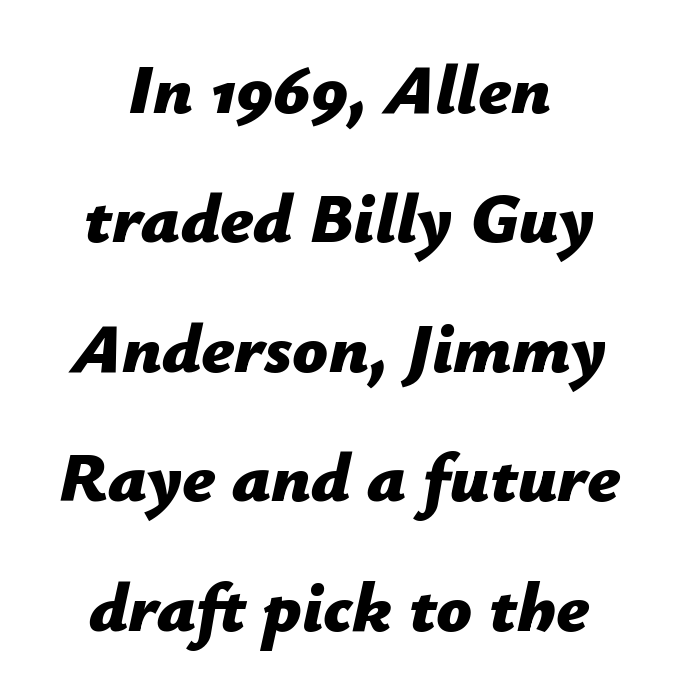
Q: Is the text bold? A: Yes.
Q: Is the text italic (slanted)? A: Yes, it leans right by about 12 degrees.
Q: Is the text underlined? A: No.
Q: How is the paragraph aligned? A: Centered.
Q: Is the spacing between letters normal or unusually wide? A: Normal.
Q: Width (condensed, normal, or wide)? A: Normal.
Q: Stroke contrast? A: Low.
Q: x-height? A: Medium.
Q: Monospaced? A: No.
